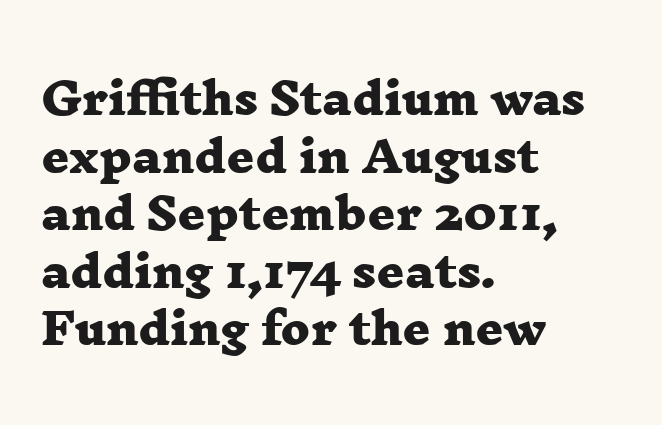
Q: Is the text bold? A: Yes.
Q: Is the typeface a serif or a sans-serif typeface? A: Serif.
Q: Is the text underlined? A: No.
Q: How is the paragraph aligned? A: Left-aligned.
Q: Is the spacing between letters normal or unusually wide? A: Normal.
Q: Is the spacing between lines tight, normal or loose? A: Normal.
Q: Width (condensed, normal, or wide)? A: Wide.
Q: Stroke contrast? A: Low.
Q: x-height? A: Medium.
Q: Monospaced? A: No.
